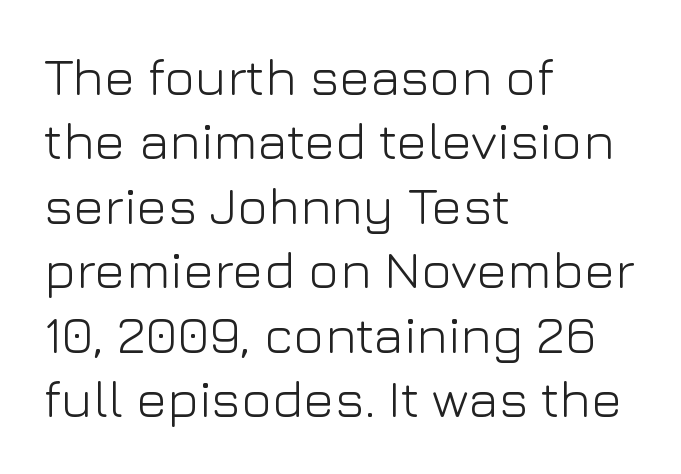
Q: Is the text bold? A: No.
Q: Is the text italic (slanted)? A: No, it is upright.
Q: Is the typeface a serif or a sans-serif typeface? A: Sans-serif.
Q: Is the text underlined? A: No.
Q: How is the paragraph aligned? A: Left-aligned.
Q: Is the spacing between letters normal or unusually wide? A: Normal.
Q: Width (condensed, normal, or wide)? A: Normal.
Q: Stroke contrast? A: Low.
Q: x-height? A: Medium.
Q: Monospaced? A: No.
